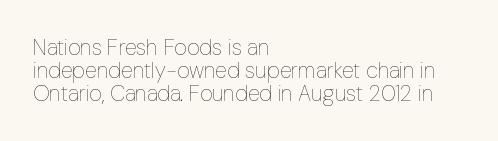
The image shows 22 px text type, upright; set left-aligned, tight line spacing (1.04x), normal letter spacing, not underlined.
